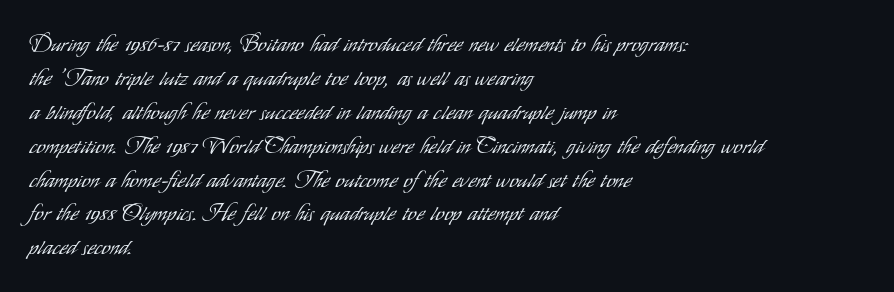
The image shows 22 px text type; set left-aligned, normal line spacing (1.54x), normal letter spacing, not underlined.
